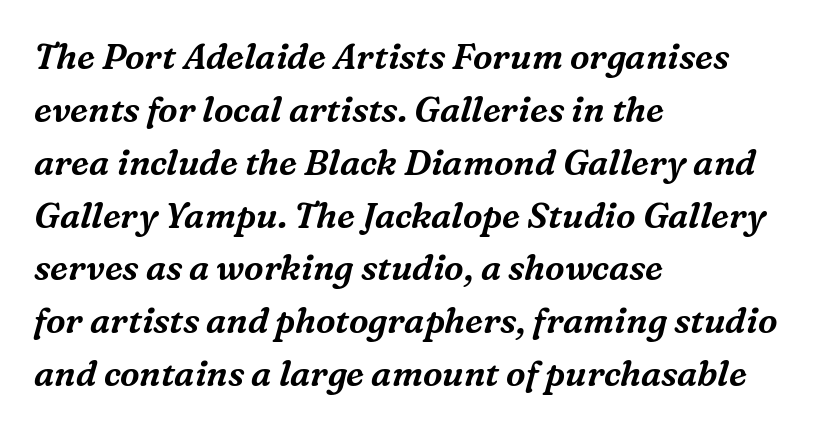
Character widths vary here, with narrow letters taking less room than wide ones. The whole block is typeset with a tilt. Honestly, the letter spacing is just normal — you wouldn't notice it. One-word summary of the alignment: left.
